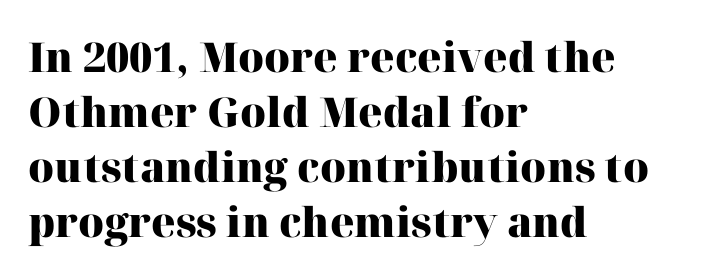
The image shows 41 px heavy serif type, upright; set left-aligned, normal line spacing (1.34x), normal letter spacing, not underlined; high stroke contrast and a medium x-height.
